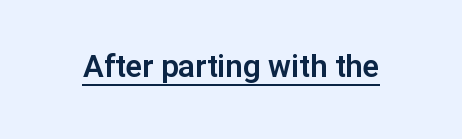
Q: Is the text italic (slanted)? A: No, it is upright.
Q: Is the typeface a serif or a sans-serif typeface? A: Sans-serif.
Q: Is the text underlined? A: Yes.
Q: Is the spacing between letters normal or unusually wide? A: Normal.
Q: Width (condensed, normal, or wide)? A: Normal.
Q: Stroke contrast? A: Low.
Q: x-height? A: Medium.
Q: Monospaced? A: No.
